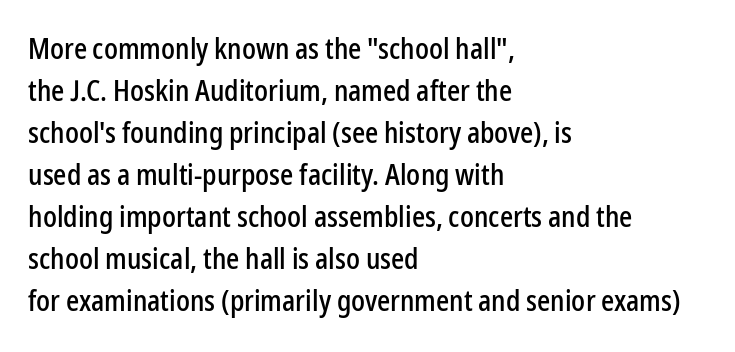
Leftover space on each line is placed entirely after the last word. The letters carry no serifs — their stems end cleanly without finishing strokes. Only glyphs here, with clear space below each row. The gaps between neighbouring characters are ordinary and unremarkable. These lines were composed using upright roman letters. Proportional: the letters do not fall into vertical columns.
